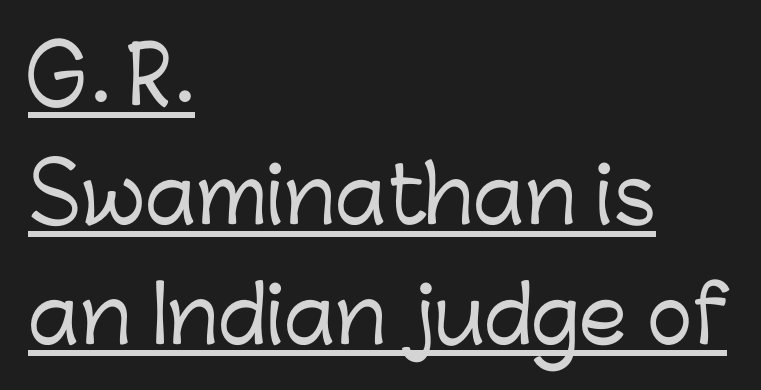
Does the lettering tilt? It doesn't — this is upright. Each letter's strokes conclude bluntly, with no projecting serifs. In terms of letterspacing, this is plain default setting. The lines in this sample share a left origin and differ only in where they stop.
